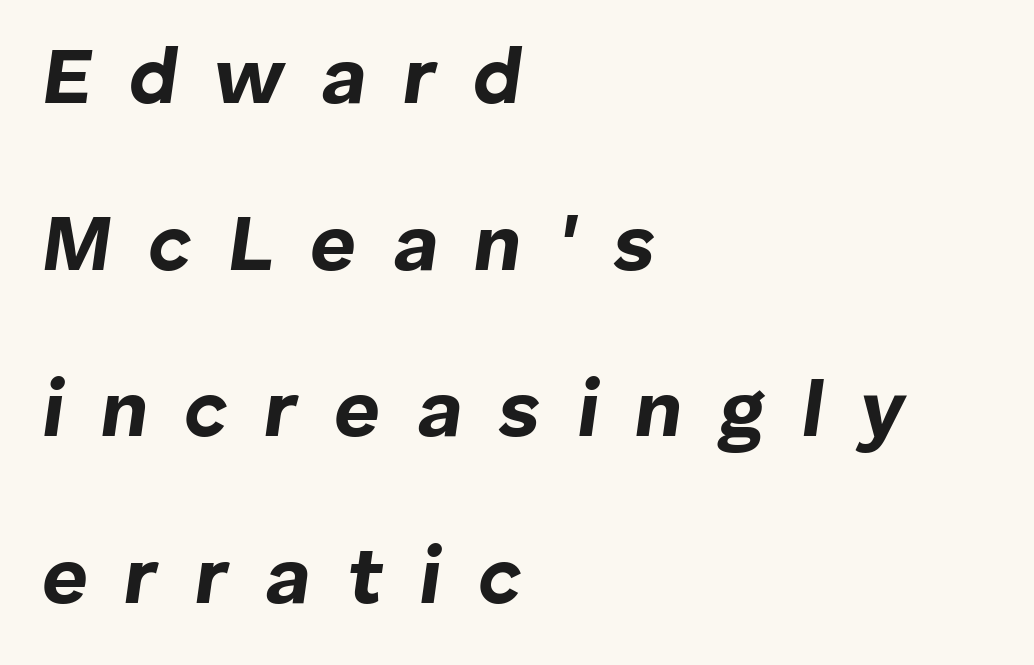
Caption: bold face, heavy strokes. Tall strokes in this sample are angled rather than plumb. The passage shown is not underscored anywhere. Characters follow at a spacing far wider than the type designer built in.
